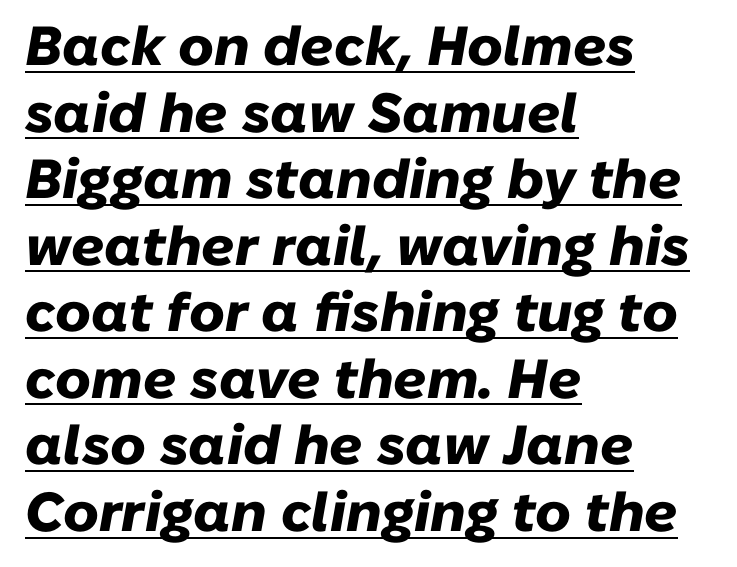
Is this a fixed-width face? No — the glyphs have proportional, varying widths. Designer's note — italics engaged. The words here are underlined. Alignment: flush left.
